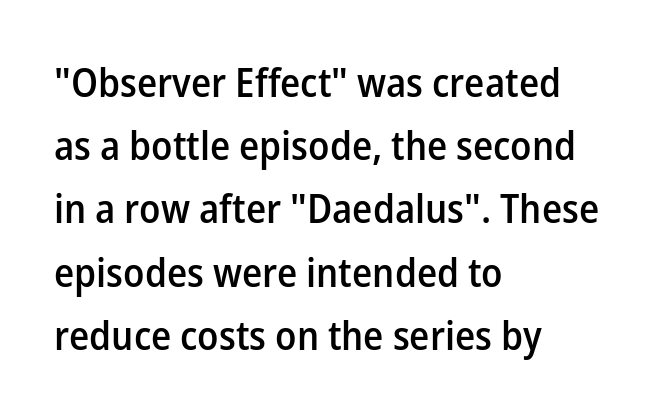
Alignment: flush left. Has an underline been added? It has not. The letterforms sit shoulder to shoulder at normal distance. Spacing verdict: proportional, widths tailored to each character. Reading down the column, the eye jumps a familiar distance to each next line. The type sits square on the baseline with zero lean.
